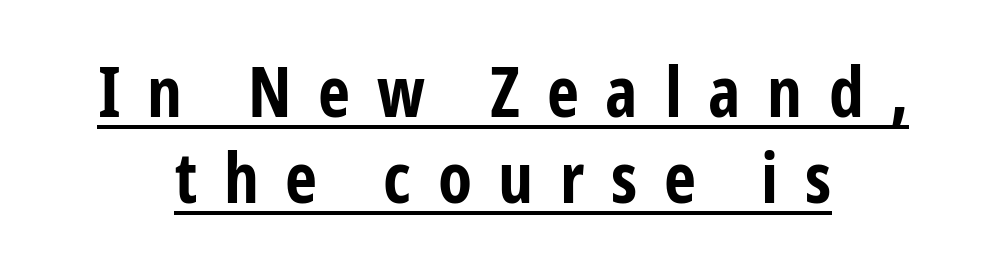
The words here are underlined. Observe the wide spacing: letters keep a clear distance from each other. Posture: straight, roman, zero tilt. The font is running at its bold setting. In terms of letterform style, serifs are entirely absent. The text block is weighted toward neither margin, spreading evenly from the middle.
